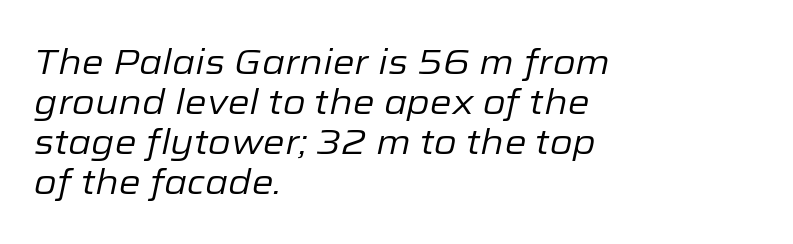
The letterforms sit at book weight or below. Underlining? Definitely not there. Short and long lines alike share a common starting point at left. The passage shown is typed in a proportional face where columns would drift. Words appear dense and cohesive because spacing is normal.
